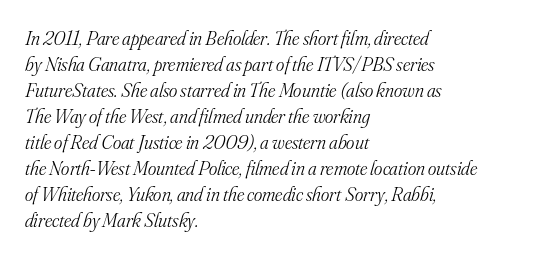
{"italic": "yes", "lean": "right", "slant_degrees": 16, "bold": "no", "underline": "no", "align": "left", "line_spacing": "normal", "line_spacing_ratio": 1.3, "letter_spacing": "normal", "letter_spacing_em": 0.0, "glyph_px": 20}
